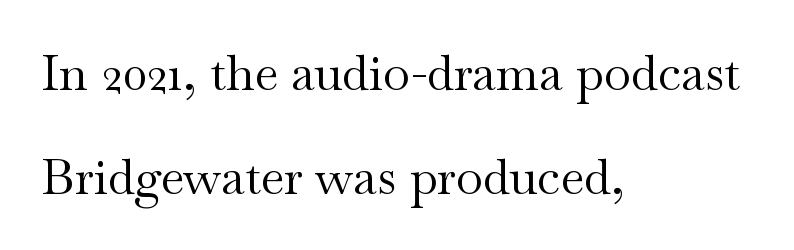
{"serif": "yes", "italic": "no", "bold": "no", "weight": "regular", "width": "wide", "stroke_contrast": "medium", "x_height": "small", "monospaced": "no", "underline": "no", "align": "left", "line_spacing": "loose", "line_spacing_ratio": 2.12, "letter_spacing": "normal", "letter_spacing_em": 0.0, "glyph_px": 49}
